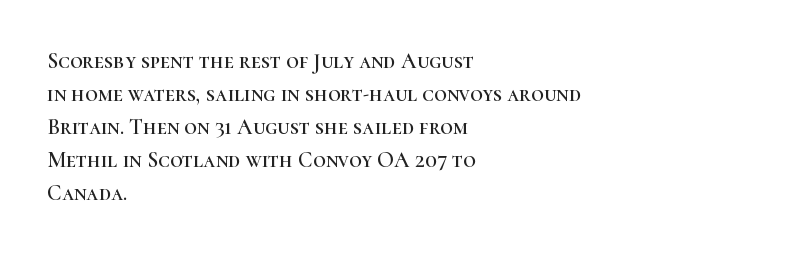
The image shows 22 px text type, upright; set left-aligned, normal line spacing (1.5x), normal letter spacing, not underlined.
